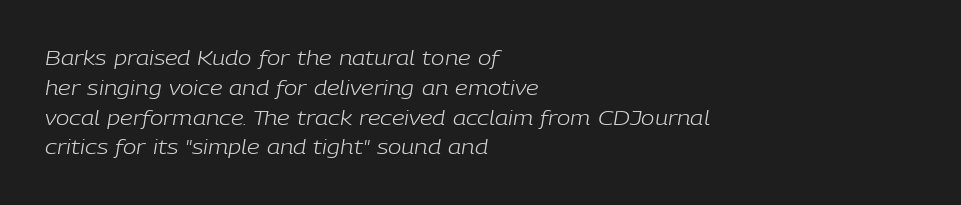
The font sits on the lighter half of the weight spectrum, regular included. The gap between lines stays unmarked. Posture: slanted. Each line starts at the same left margin while the right side varies. One glance says typical: line gaps are just what's usual.
